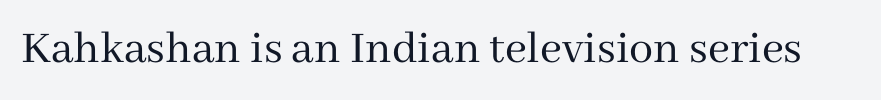
The image shows 48 px regular-weight serif type, upright; set normal letter spacing, not underlined; medium stroke contrast and a medium x-height.
